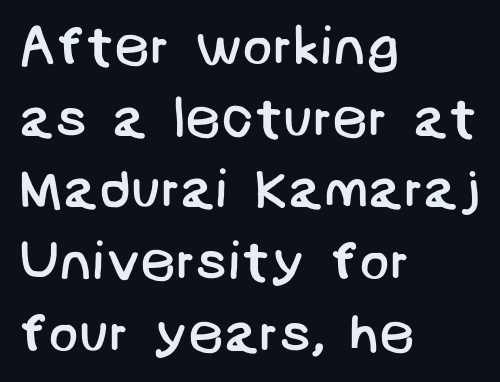
The image shows 56 px regular-weight sans-serif type; set left-aligned, normal line spacing (1.28x), normal letter spacing, not underlined; low stroke contrast and a large x-height.
